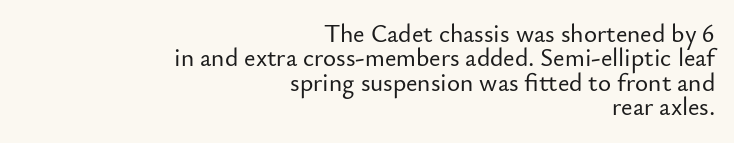
Q: Is the text italic (slanted)? A: No, it is upright.
Q: Is the text underlined? A: No.
Q: How is the paragraph aligned? A: Right-aligned.
Q: Is the spacing between letters normal or unusually wide? A: Normal.
Q: Is the spacing between lines tight, normal or loose? A: Tight.
